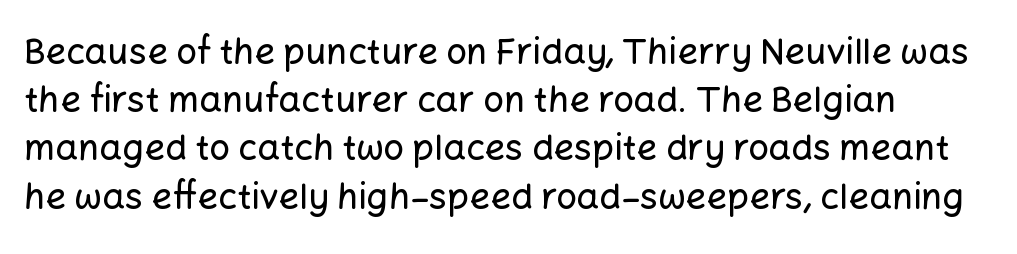
The rendering keeps characters at their native spacing. The axis of the letterforms is exactly vertical. The rendering shows plain stroke endings on the letterforms — a sans-serif design. The zone under the glyphs is completely vacant. The leading is moderate, giving the passage an even texture. Do the characters align in a grid? No, the font is proportional.
